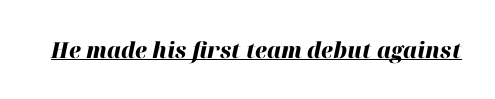
Q: Is the text bold? A: Yes.
Q: Is the text italic (slanted)? A: Yes, it leans right by about 12 degrees.
Q: Is the text underlined? A: Yes.
Q: Is the spacing between letters normal or unusually wide? A: Normal.
